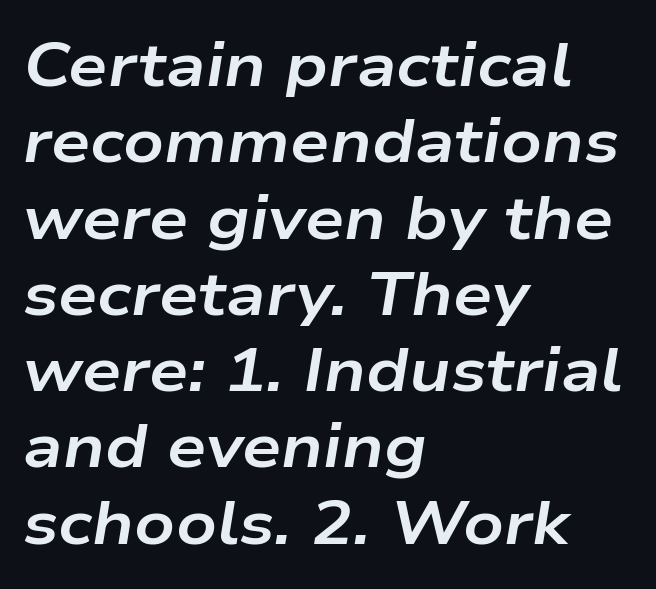
Q: Is the text bold? A: Yes.
Q: Is the text italic (slanted)? A: Yes, it leans right by about 9 degrees.
Q: Is the text underlined? A: No.
Q: How is the paragraph aligned? A: Left-aligned.
Q: Is the spacing between letters normal or unusually wide? A: Normal.
Q: Width (condensed, normal, or wide)? A: Wide.
Q: Stroke contrast? A: Low.
Q: x-height? A: Medium.
Q: Monospaced? A: No.
